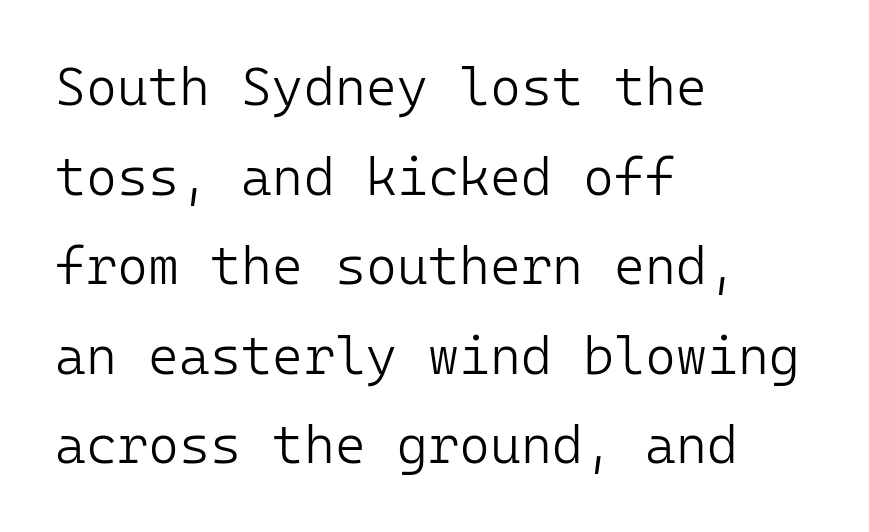
{"serif": "no", "italic": "no", "bold": "no", "weight": "light", "width": "normal", "stroke_contrast": "low", "x_height": "medium", "monospaced": "yes", "underline": "no", "align": "left", "line_spacing": "normal", "line_spacing_ratio": 1.69, "letter_spacing": "normal", "letter_spacing_em": 0.0, "glyph_px": 53}
